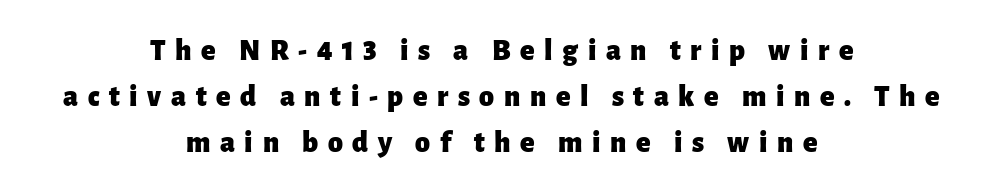
Q: Is the text bold? A: Yes.
Q: Is the text italic (slanted)? A: No, it is upright.
Q: Is the typeface a serif or a sans-serif typeface? A: Sans-serif.
Q: Is the text underlined? A: No.
Q: How is the paragraph aligned? A: Centered.
Q: Is the spacing between letters normal or unusually wide? A: Unusually wide.
Q: Is the spacing between lines tight, normal or loose? A: Normal.
Q: Width (condensed, normal, or wide)? A: Normal.
Q: Stroke contrast? A: Low.
Q: x-height? A: Medium.
Q: Monospaced? A: No.
